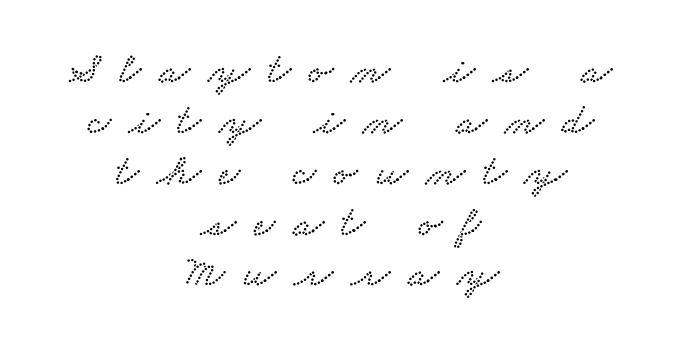
{"serif": "yes", "width": "wide", "stroke_contrast": "low", "x_height": "small", "monospaced": "no", "underline": "no", "align": "center", "line_spacing": "tight", "line_spacing_ratio": 1.13, "letter_spacing": "wide", "letter_spacing_em": 0.4, "glyph_px": 45}
